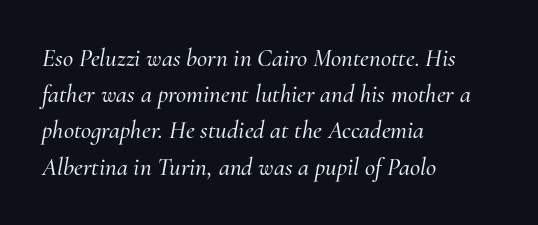
Q: Is the text italic (slanted)? A: Yes, it leans right by about 10 degrees.
Q: Is the text underlined? A: No.
Q: How is the paragraph aligned? A: Left-aligned.
Q: Is the spacing between letters normal or unusually wide? A: Normal.
Q: Is the spacing between lines tight, normal or loose? A: Normal.
